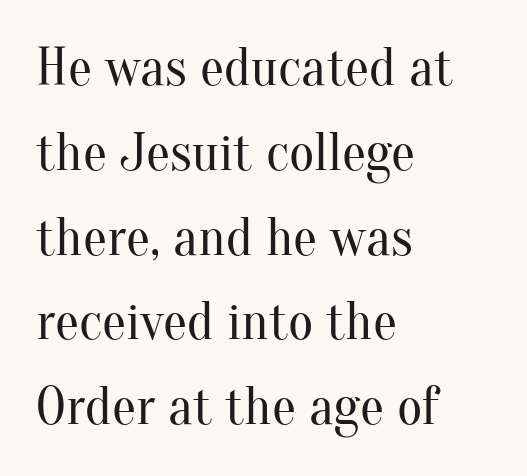
The image shows 54 px regular-weight serif type, upright; set left-aligned, normal line spacing (1.57x), normal letter spacing, not underlined; medium stroke contrast and a small x-height.
